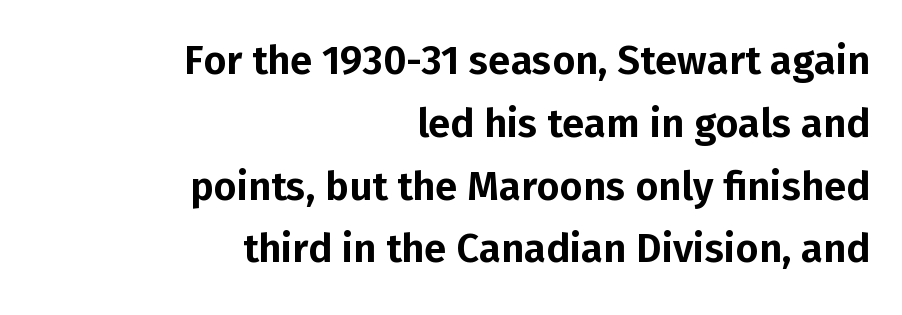
This rendering leaves character spacing at its baseline value. Think of a printed novel: that variable character pitch is what you see here. A flush-right, rag-left setting is used for this passage. Each new line begins a customary step beneath the previous one. Quick note: underline off.
